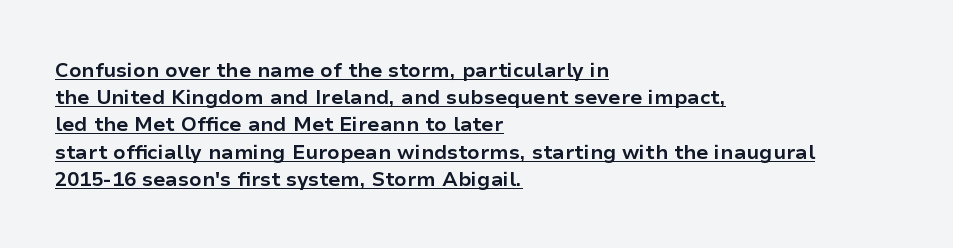
{"italic": "no", "bold": "yes", "underline": "yes", "align": "left", "line_spacing": "normal", "line_spacing_ratio": 1.36, "letter_spacing": "normal", "letter_spacing_em": 0.0, "glyph_px": 20}
